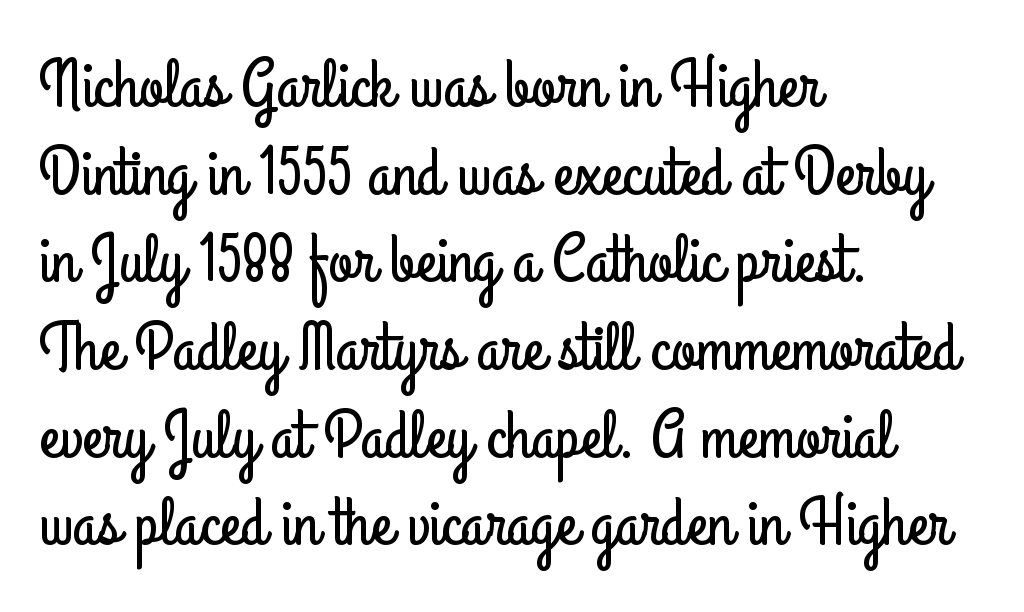
Q: Is the typeface a serif or a sans-serif typeface? A: Sans-serif.
Q: Is the text underlined? A: No.
Q: How is the paragraph aligned? A: Left-aligned.
Q: Is the spacing between letters normal or unusually wide? A: Normal.
Q: Is the spacing between lines tight, normal or loose? A: Normal.
Q: Width (condensed, normal, or wide)? A: Condensed.
Q: Stroke contrast? A: Low.
Q: x-height? A: Small.
Q: Monospaced? A: No.
